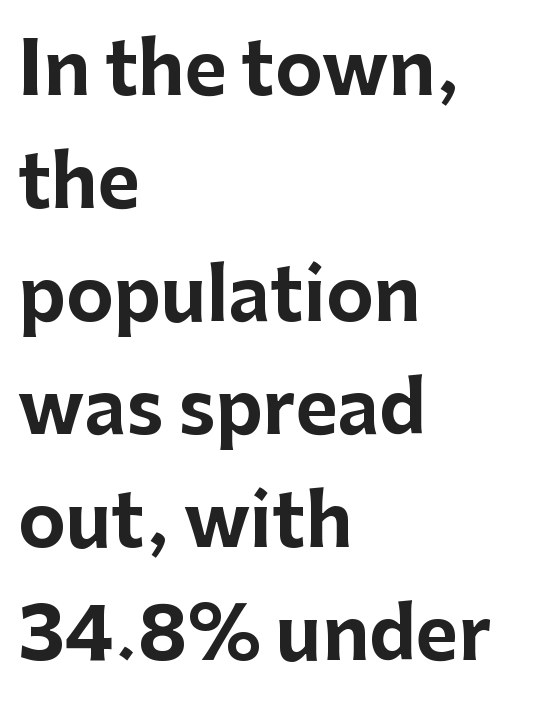
{"serif": "no", "italic": "no", "bold": "yes", "weight": "bold", "width": "normal", "stroke_contrast": "low", "x_height": "medium", "monospaced": "no", "underline": "no", "align": "left", "line_spacing": "normal", "line_spacing_ratio": 1.57, "letter_spacing": "normal", "letter_spacing_em": 0.0, "glyph_px": 72}
